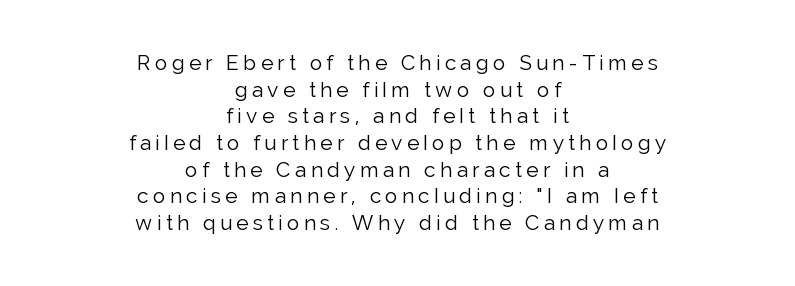
The image shows 21 px text type, upright; set centered, normal line spacing (1.27x), unusually wide letter spacing (+0.2 em), not underlined.
